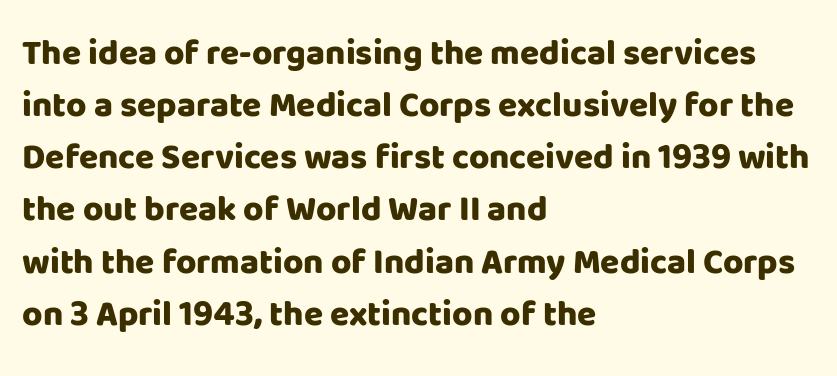
The image shows 35 px heavy sans-serif type, upright; set left-aligned, normal line spacing (1.49x), normal letter spacing, not underlined; low stroke contrast and a large x-height.
